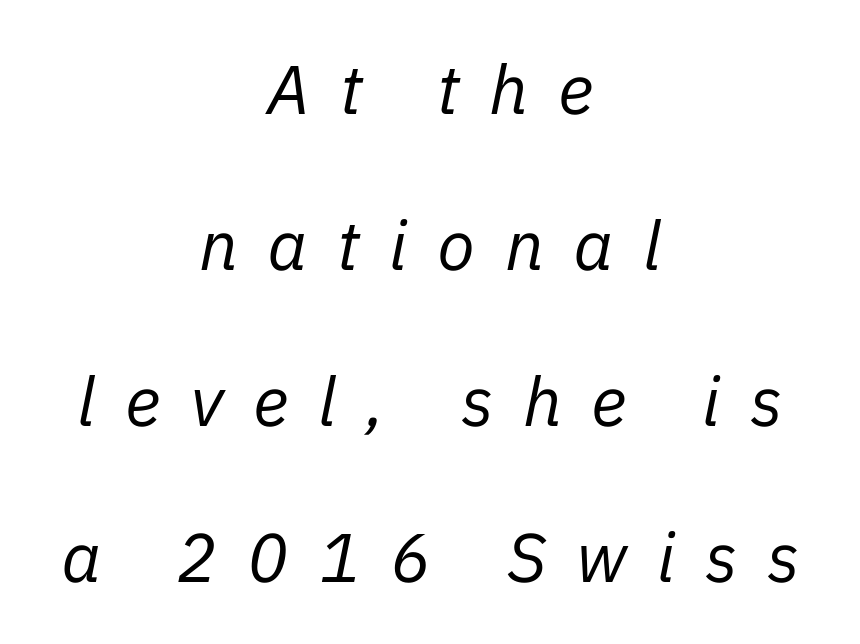
The tracking reads as deliberately expanded to a designer's eye. Think standard paragraph weight, or any step lighter than that. Each line is balanced around a shared central axis. The foot of each line stays bare and open.
